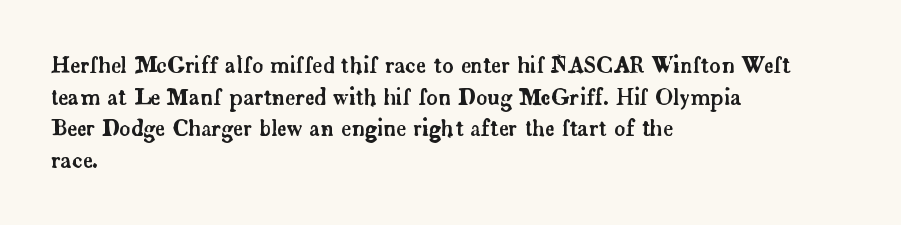
Q: Is the text italic (slanted)? A: No, it is upright.
Q: Is the text underlined? A: No.
Q: How is the paragraph aligned? A: Left-aligned.
Q: Is the spacing between letters normal or unusually wide? A: Normal.
Q: Is the spacing between lines tight, normal or loose? A: Normal.
